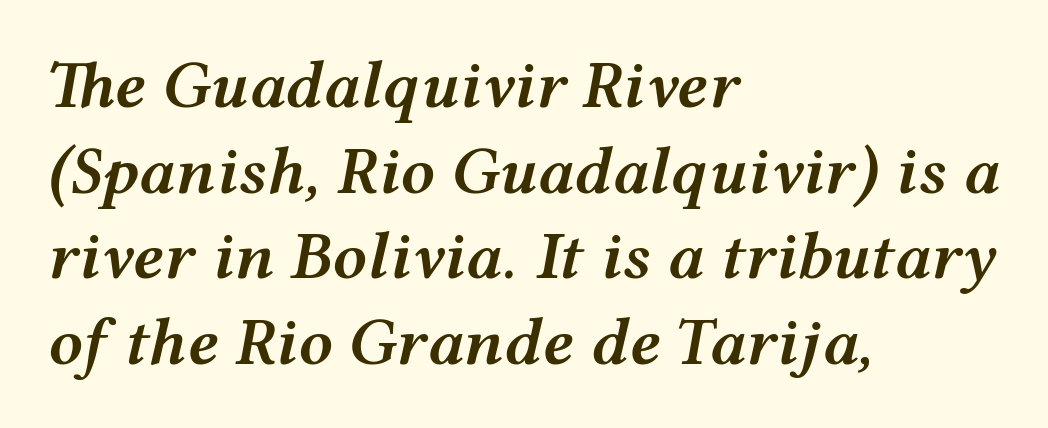
The image shows 68 px semibold, wide type, italic (leaning right); set left-aligned, normal line spacing (1.26x), normal letter spacing, not underlined; medium stroke contrast and a medium x-height.
